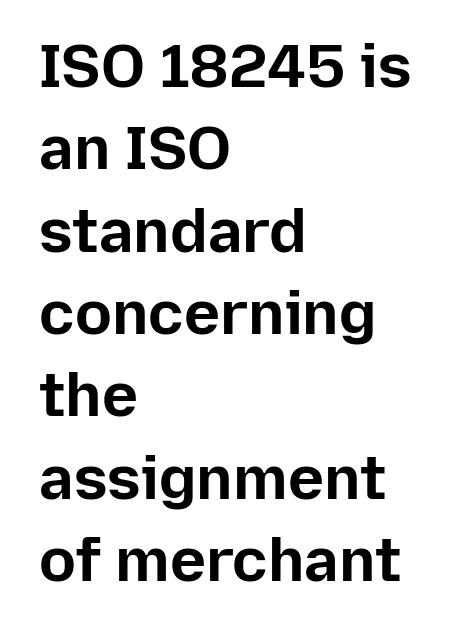
{"serif": "no", "italic": "no", "bold": "yes", "weight": "bold", "width": "normal", "stroke_contrast": "low", "x_height": "medium", "monospaced": "no", "underline": "no", "align": "left", "line_spacing": "normal", "line_spacing_ratio": 1.35, "letter_spacing": "normal", "letter_spacing_em": 0.0, "glyph_px": 61}
